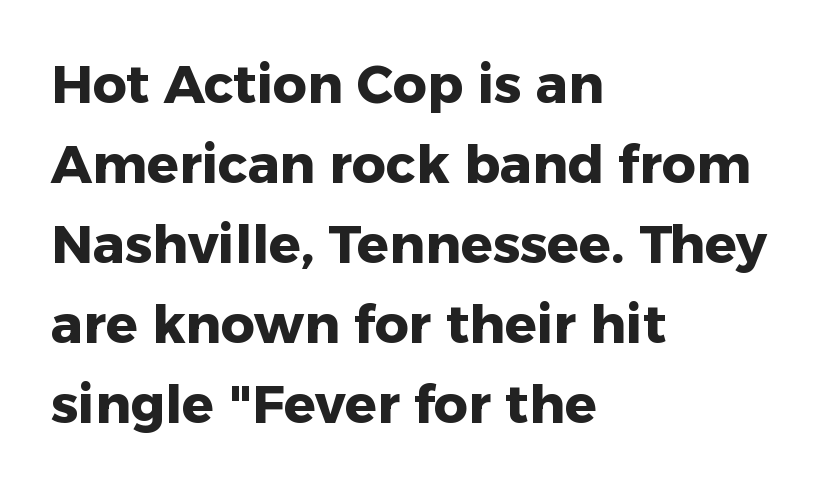
Decoration check: the copy has no underline. This sample is left-justified, so line endings fall wherever the words run out. The face used here is rendered with its standard letterfit. Unlike a traditional serif, this face leaves its strokes unadorned.
